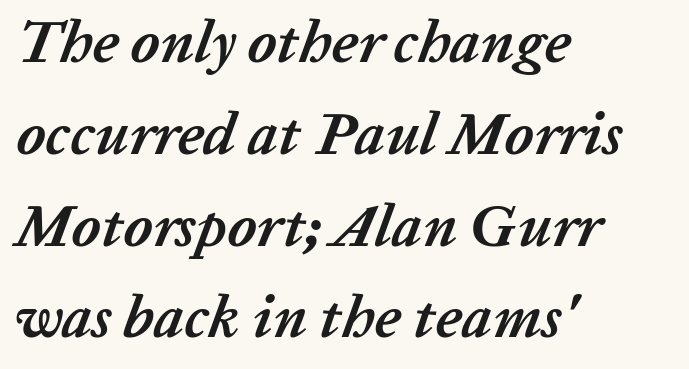
Q: Is the text bold? A: Yes.
Q: Is the text italic (slanted)? A: Yes, it leans right by about 20 degrees.
Q: Is the text underlined? A: No.
Q: How is the paragraph aligned? A: Left-aligned.
Q: Is the spacing between letters normal or unusually wide? A: Normal.
Q: Is the spacing between lines tight, normal or loose? A: Normal.
Q: Width (condensed, normal, or wide)? A: Normal.
Q: Stroke contrast? A: Low.
Q: x-height? A: Medium.
Q: Monospaced? A: No.
